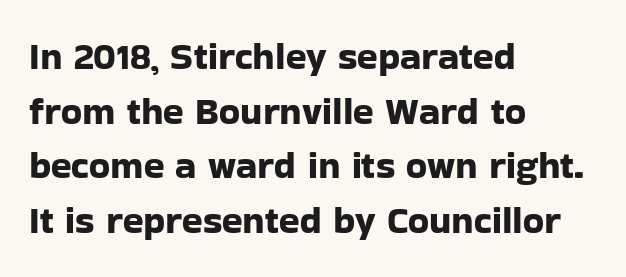
{"serif": "no", "italic": "no", "width": "normal", "stroke_contrast": "low", "x_height": "medium", "monospaced": "no", "underline": "no", "align": "left", "line_spacing": "normal", "line_spacing_ratio": 1.44, "letter_spacing": "normal", "letter_spacing_em": 0.0, "glyph_px": 38}
